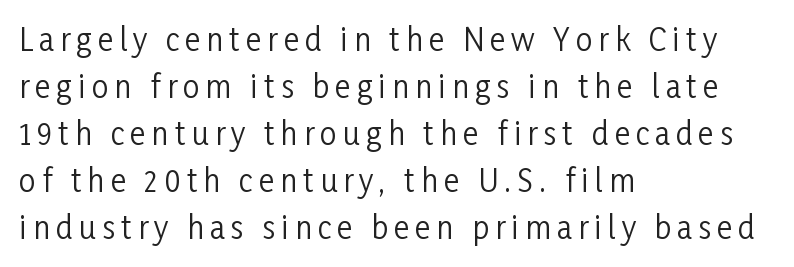
Rows of type keep a routine distance in the vertical direction. Only glyphs here, with clear space below each row. The passage shown is typed in a proportional face where columns would drift. Stems here are at most as thick as an everyday book face. Vertical strokes here are truly vertical.
